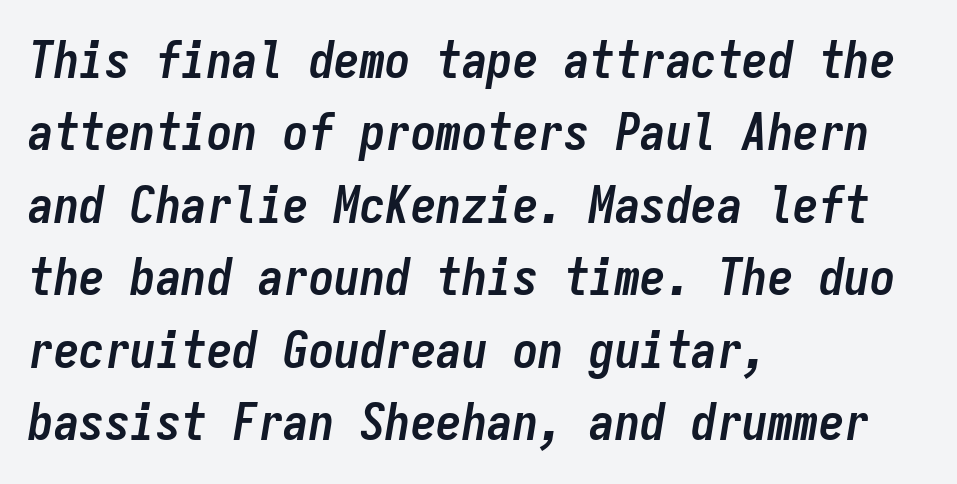
{"italic": "yes", "lean": "right", "slant_degrees": 9, "bold": "yes", "weight": "semibold", "width": "condensed", "stroke_contrast": "low", "x_height": "medium", "monospaced": "yes", "underline": "no", "align": "left", "line_spacing": "normal", "line_spacing_ratio": 1.42, "letter_spacing": "normal", "letter_spacing_em": 0.0, "glyph_px": 51}
